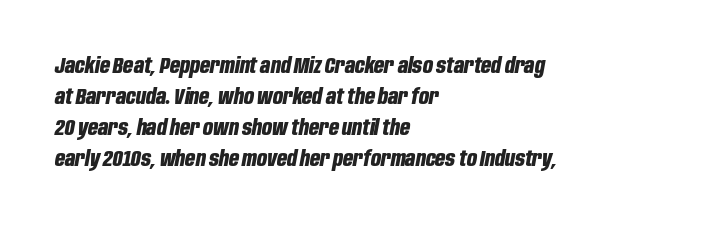
The image shows 22 px bold type, italic (leaning right); set left-aligned, normal line spacing (1.41x), normal letter spacing, not underlined.
